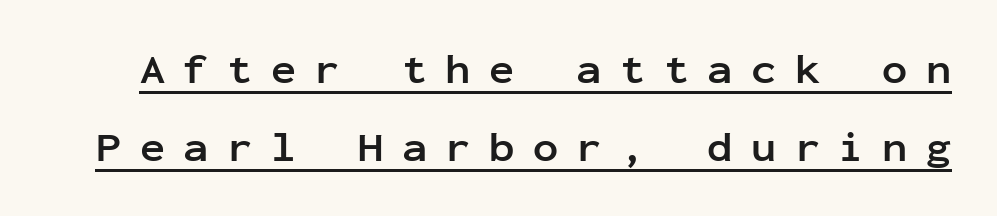
{"serif": "no", "italic": "no", "bold": "yes", "weight": "semibold", "width": "normal", "stroke_contrast": "low", "x_height": "medium", "monospaced": "yes", "underline": "yes", "line_spacing_ratio": 1.86, "letter_spacing": "wide", "letter_spacing_em": 0.44, "glyph_px": 42}
